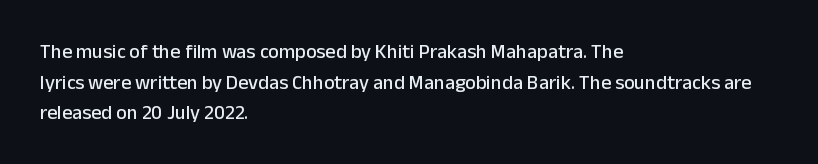
The image shows 20 px text type, upright; set left-aligned, normal line spacing (1.53x), normal letter spacing, not underlined.
